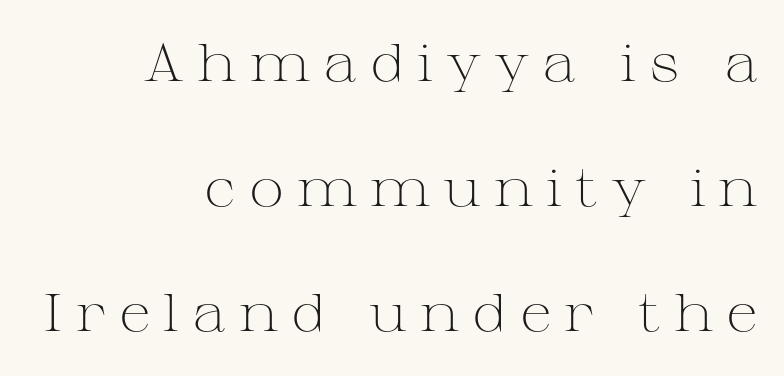
Leading: increased. Each letter's strokes conclude with small projecting serifs. A typesetter would call this proportional, since set widths differ per character. Bold? No — there's no thickening of the strokes. The foot of each line stays bare and open. Upright lettering throughout.
